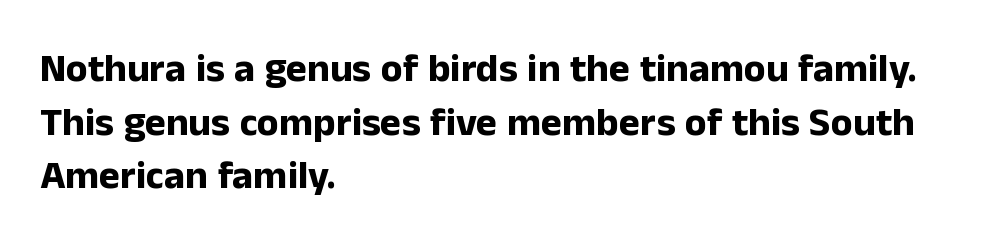
{"serif": "no", "italic": "no", "bold": "yes", "weight": "bold", "width": "normal", "stroke_contrast": "low", "x_height": "medium", "monospaced": "no", "underline": "no", "align": "left", "line_spacing": "normal", "line_spacing_ratio": 1.34, "letter_spacing": "normal", "letter_spacing_em": 0.0, "glyph_px": 40}
